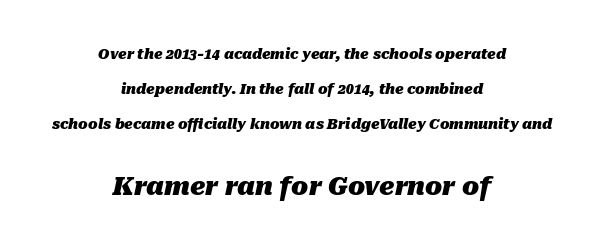
Q: Is the text bold? A: Yes.
Q: Is the text italic (slanted)? A: Yes, it leans right by about 10 degrees.
Q: Is the text underlined? A: No.
Q: How is the paragraph aligned? A: Centered.
Q: Is the spacing between letters normal or unusually wide? A: Normal.
Q: Is the spacing between lines tight, normal or loose? A: Loose.
Q: Which block of text is set in a larger size, the first (top) or the second (bottom)? A: The second (bottom) one.
